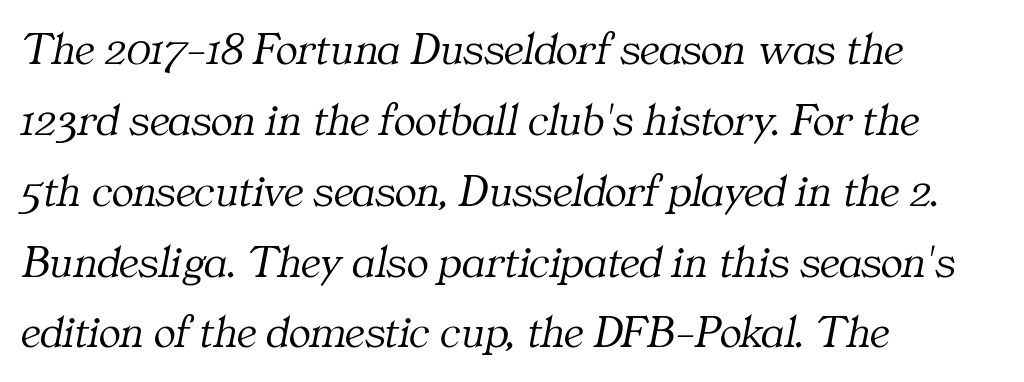
The image shows 46 px light serif type, italic (leaning right); set left-aligned, normal line spacing (1.54x), normal letter spacing, not underlined; medium stroke contrast and a medium x-height.
